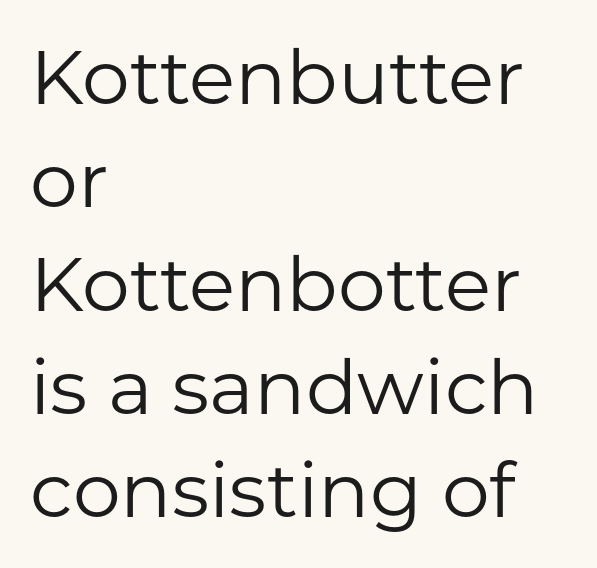
The image shows 76 px regular-weight sans-serif type, upright; set left-aligned, normal line spacing (1.36x), normal letter spacing, not underlined; low stroke contrast and a medium x-height.
